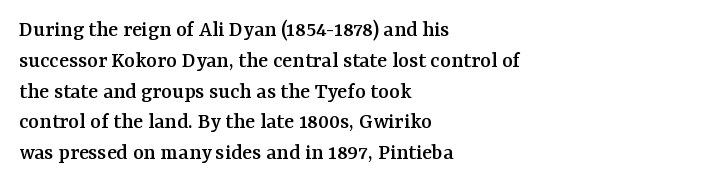
Q: Is the text italic (slanted)? A: No, it is upright.
Q: Is the text underlined? A: No.
Q: How is the paragraph aligned? A: Left-aligned.
Q: Is the spacing between letters normal or unusually wide? A: Normal.
Q: Is the spacing between lines tight, normal or loose? A: Normal.
